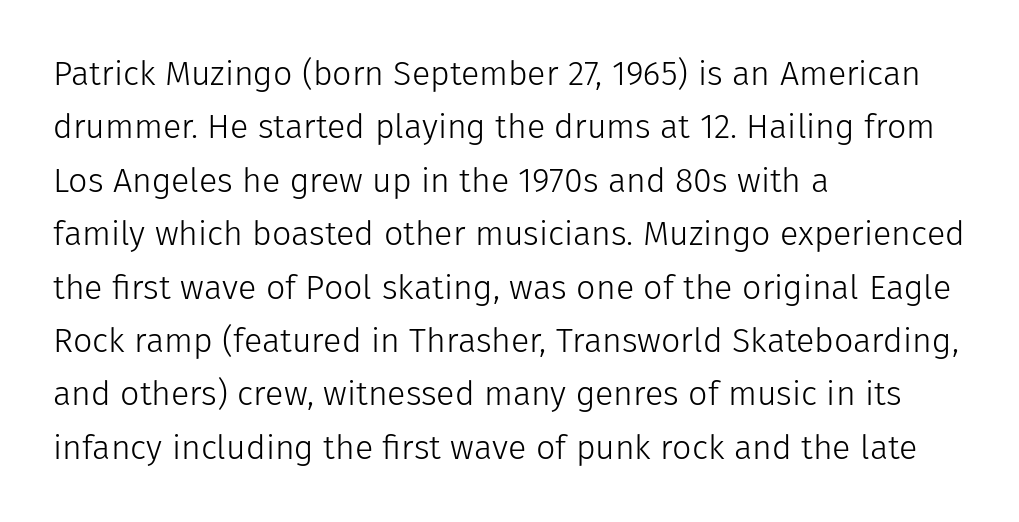
The image shows 34 px light sans-serif type, upright; set left-aligned, normal line spacing (1.57x), normal letter spacing, not underlined; low stroke contrast and a medium x-height.
